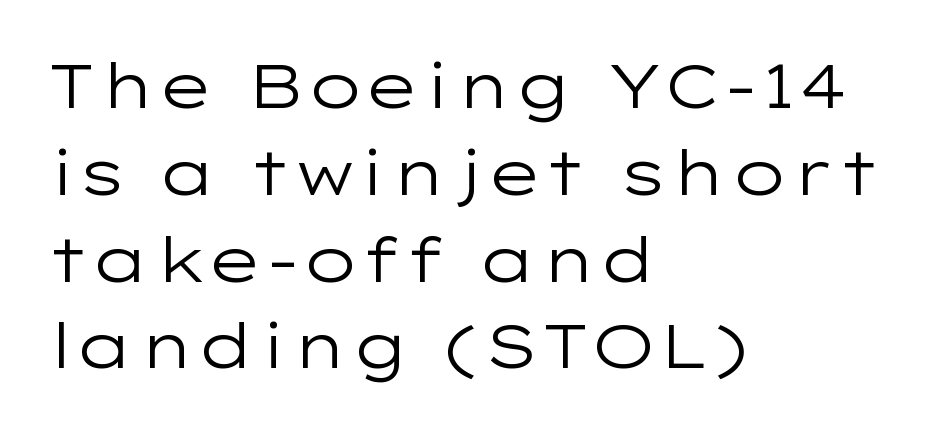
Q: Is the text bold? A: No.
Q: Is the text italic (slanted)? A: No, it is upright.
Q: Is the typeface a serif or a sans-serif typeface? A: Sans-serif.
Q: Is the text underlined? A: No.
Q: How is the paragraph aligned? A: Left-aligned.
Q: Is the spacing between letters normal or unusually wide? A: Normal.
Q: Is the spacing between lines tight, normal or loose? A: Normal.
Q: Width (condensed, normal, or wide)? A: Wide.
Q: Stroke contrast? A: Low.
Q: x-height? A: Medium.
Q: Monospaced? A: No.
